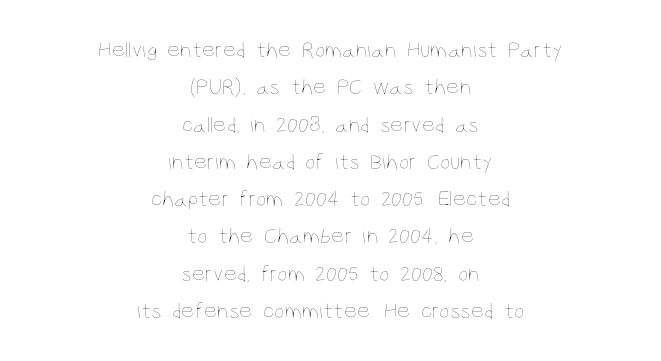
The type sits square on the baseline with zero lean. The text block is weighted toward neither margin, spreading evenly from the middle. The font is comparable to plain body text, perhaps lighter. The rendering keeps characters at their native spacing. Plain, unruled lines of type. Each new line begins a customary step beneath the previous one.
